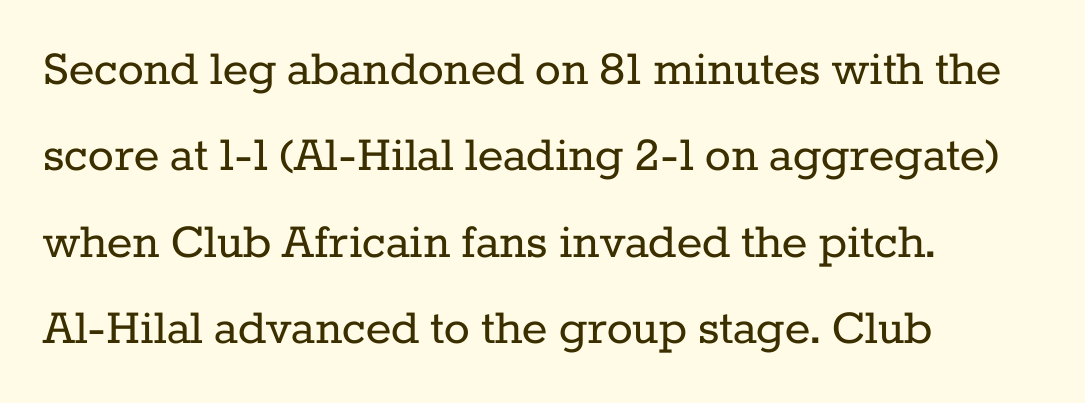
{"serif": "yes", "italic": "no", "bold": "no", "weight": "regular", "width": "normal", "stroke_contrast": "low", "x_height": "medium", "monospaced": "no", "underline": "no", "align": "left", "line_spacing": "normal", "line_spacing_ratio": 1.6, "letter_spacing": "normal", "letter_spacing_em": 0.0, "glyph_px": 54}
